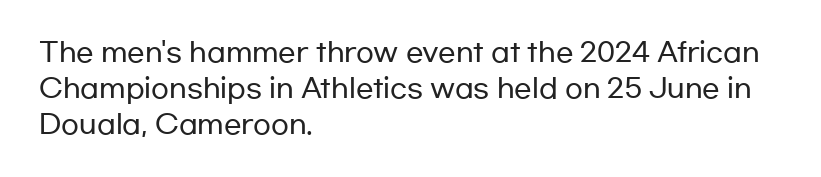
The image shows 26 px text type, upright; set left-aligned, normal line spacing (1.38x), normal letter spacing, not underlined.
